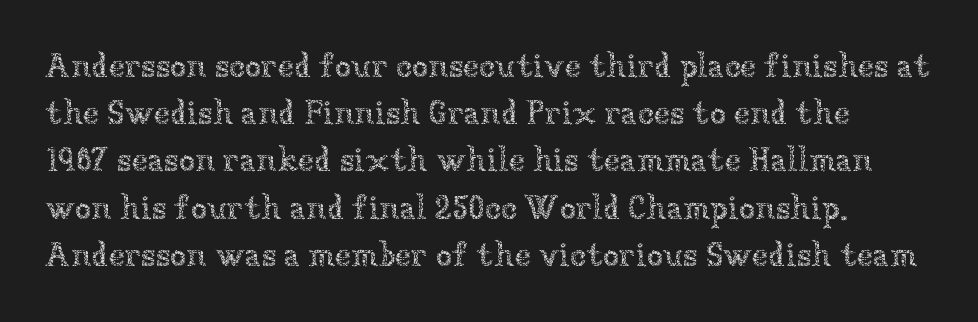
{"italic": "no", "bold": "no", "weight": "thin", "width": "normal", "stroke_contrast": "low", "x_height": "medium", "monospaced": "no", "underline": "no", "line_spacing": "normal", "line_spacing_ratio": 1.43, "letter_spacing": "normal", "letter_spacing_em": 0.0, "glyph_px": 33}
